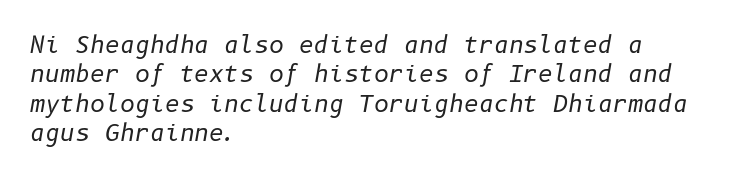
The image shows 23 px text type, italic (leaning right); set left-aligned, normal line spacing (1.28x), normal letter spacing, not underlined.
